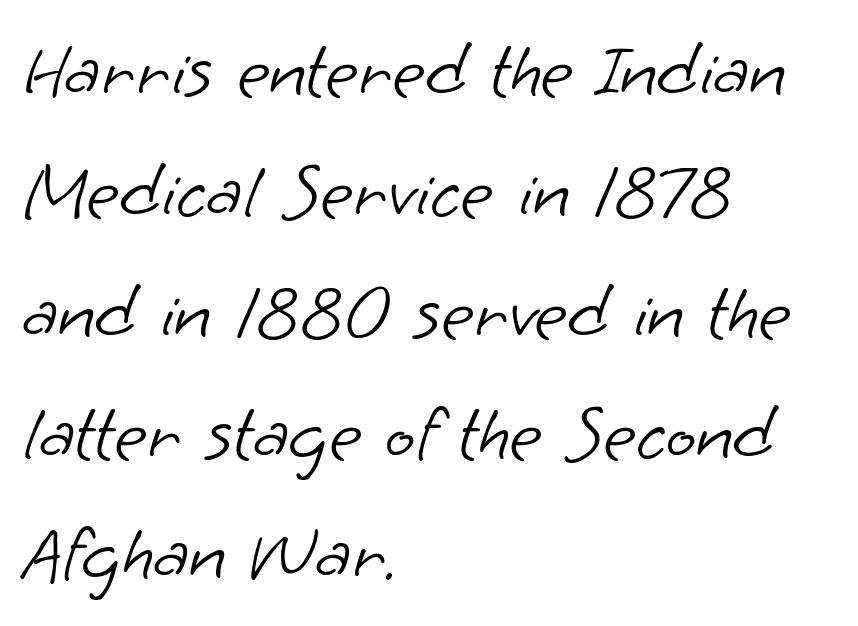
The image shows 79 px light sans-serif type; set left-aligned, normal line spacing (1.53x), normal letter spacing, not underlined; low stroke contrast and a small x-height.
